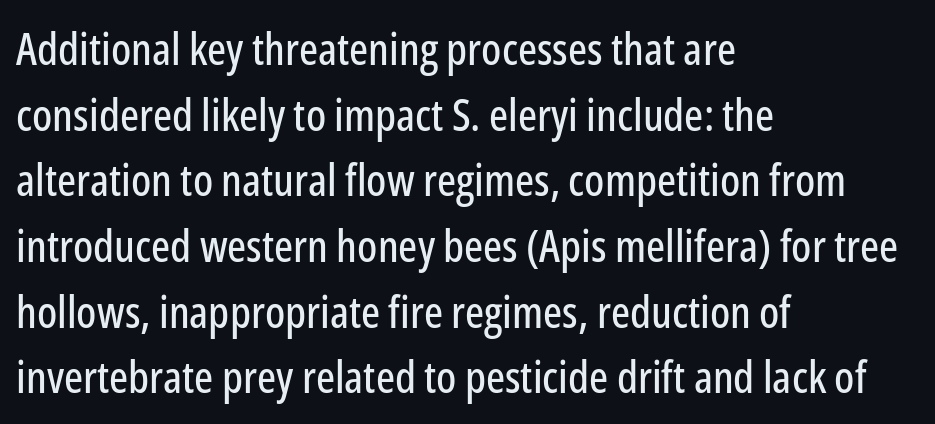
The image shows 45 px condensed sans-serif type, upright; set left-aligned, normal line spacing (1.46x), normal letter spacing, not underlined; low stroke contrast and a medium x-height.
